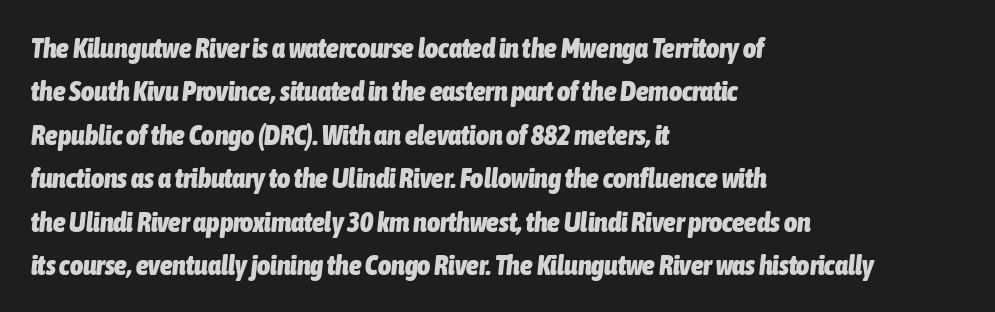
{"italic": "yes", "lean": "right", "slant_degrees": 6, "bold": "yes", "weight": "heavy", "width": "condensed", "stroke_contrast": "low", "x_height": "medium", "monospaced": "no", "underline": "no", "align": "left", "line_spacing": "normal", "line_spacing_ratio": 1.55, "letter_spacing": "normal", "letter_spacing_em": 0.0, "glyph_px": 28}
